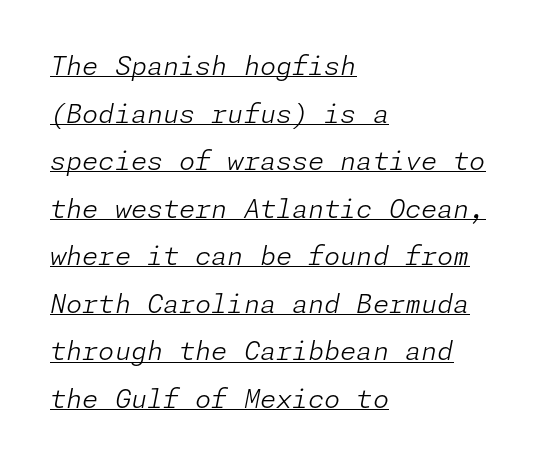
The image shows 26 px text type, italic (leaning right); set left-aligned, line spacing 1.83x, normal letter spacing, underlined.
